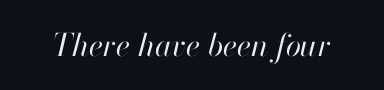
{"italic": "yes", "lean": "right", "slant_degrees": 13, "bold": "no", "weight": "regular", "width": "normal", "stroke_contrast": "high", "x_height": "small", "monospaced": "no", "underline": "no", "letter_spacing": "normal", "letter_spacing_em": 0.0, "glyph_px": 31}
